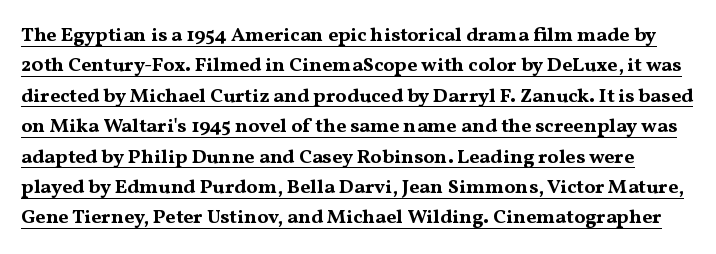
Q: Is the text bold? A: Yes.
Q: Is the text italic (slanted)? A: No, it is upright.
Q: Is the text underlined? A: Yes.
Q: Is the spacing between letters normal or unusually wide? A: Normal.
Q: Is the spacing between lines tight, normal or loose? A: Normal.
